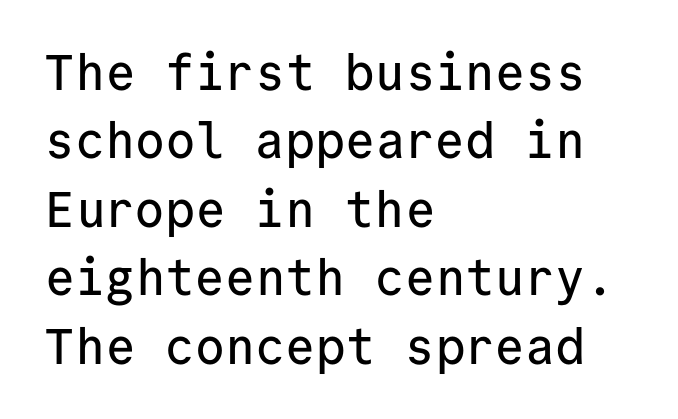
The image shows 50 px sans-serif type, upright, monospaced; set left-aligned, normal line spacing (1.37x), normal letter spacing, not underlined; low stroke contrast and a medium x-height.
